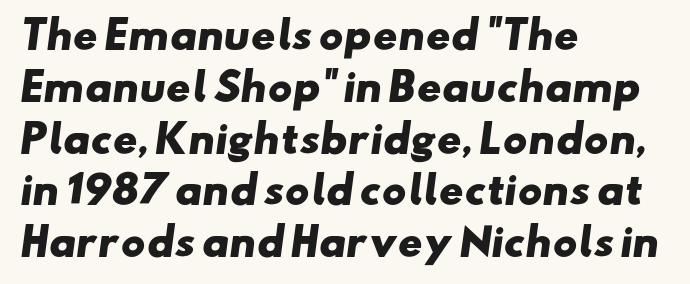
Q: Is the text bold? A: Yes.
Q: Is the typeface a serif or a sans-serif typeface? A: Sans-serif.
Q: Is the text underlined? A: No.
Q: How is the paragraph aligned? A: Left-aligned.
Q: Is the spacing between letters normal or unusually wide? A: Normal.
Q: Is the spacing between lines tight, normal or loose? A: Normal.
Q: Width (condensed, normal, or wide)? A: Wide.
Q: Stroke contrast? A: Low.
Q: x-height? A: Small.
Q: Monospaced? A: No.
